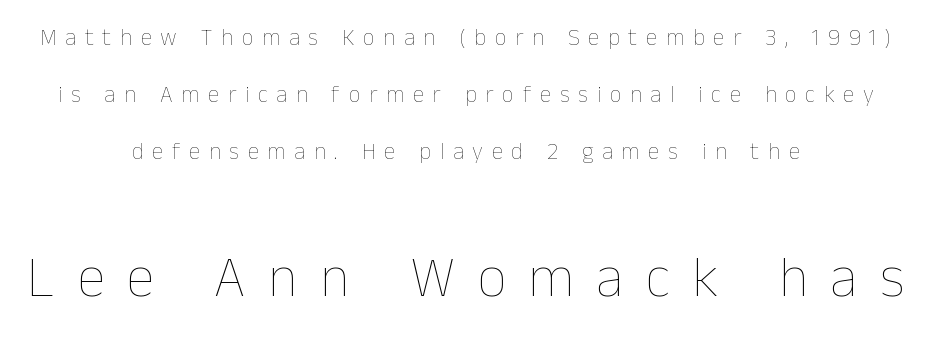
Q: Is the text bold? A: No.
Q: Is the text italic (slanted)? A: No, it is upright.
Q: Is the text underlined? A: No.
Q: How is the paragraph aligned? A: Centered.
Q: Is the spacing between letters normal or unusually wide? A: Unusually wide.
Q: Is the spacing between lines tight, normal or loose? A: Loose.
Q: Which block of text is set in a larger size, the first (top) or the second (bottom)? A: The second (bottom) one.
Q: Width (condensed, normal, or wide)? A: Normal.
Q: Stroke contrast? A: Low.
Q: x-height? A: Medium.
Q: Monospaced? A: No.
